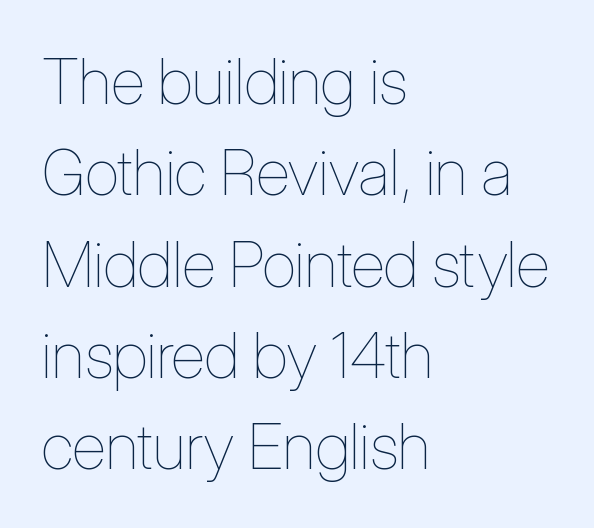
This is the regular roman posture of the typeface. Does the leading feel generous? No, just average. No chunkiness to these letters — they're not bold. Tracking here is standard; glyphs follow each other at the usual distance. The glyphs are unaccompanied by any horizontal stroke below them.
